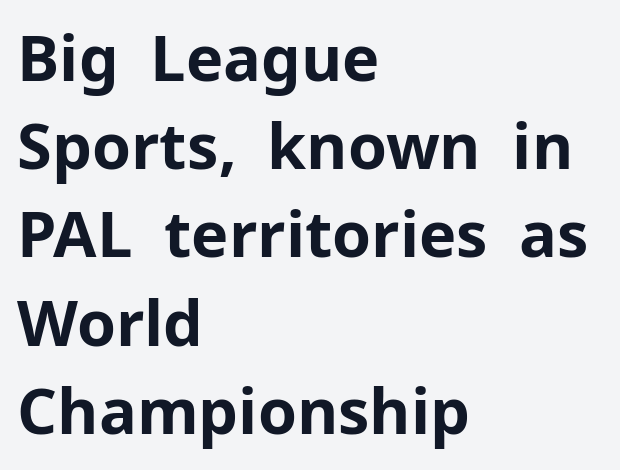
The image shows 63 px bold sans-serif type, upright; set left-aligned, normal line spacing (1.4x), normal letter spacing, not underlined; low stroke contrast and a medium x-height.
